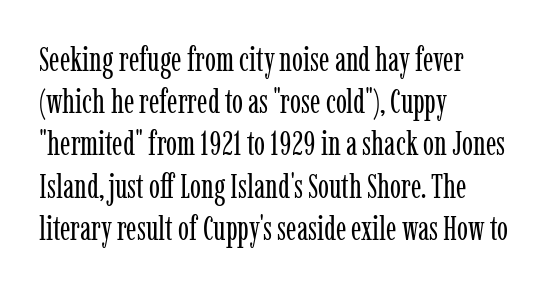
The image shows 33 px regular-weight, condensed serif type, upright; set left-aligned, normal line spacing (1.28x), normal letter spacing, not underlined; low stroke contrast and a medium x-height.
